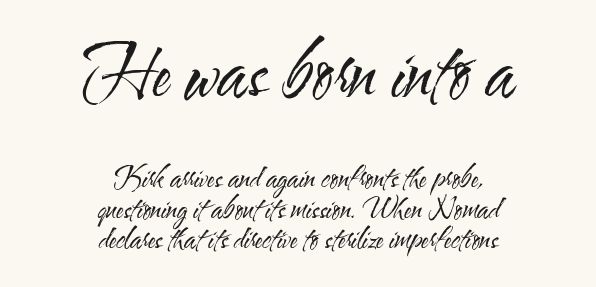
The image shows 71 px regular-weight, condensed sans-serif type; set centered, tight line spacing (1.08x), normal letter spacing, not underlined; the first (top) block is 2.54x larger; medium stroke contrast and a small x-height.
